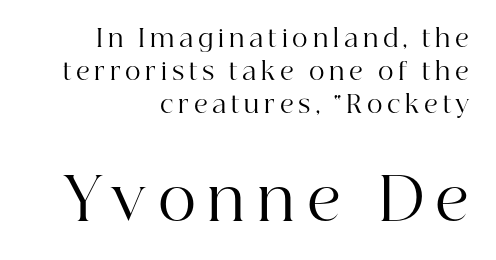
The image shows 59 px regular-weight serif type, upright; set right-aligned, normal line spacing (1.37x), unusually wide letter spacing (+0.2 em), not underlined; the second (bottom) block is 2.46x larger; high stroke contrast and a medium x-height.
